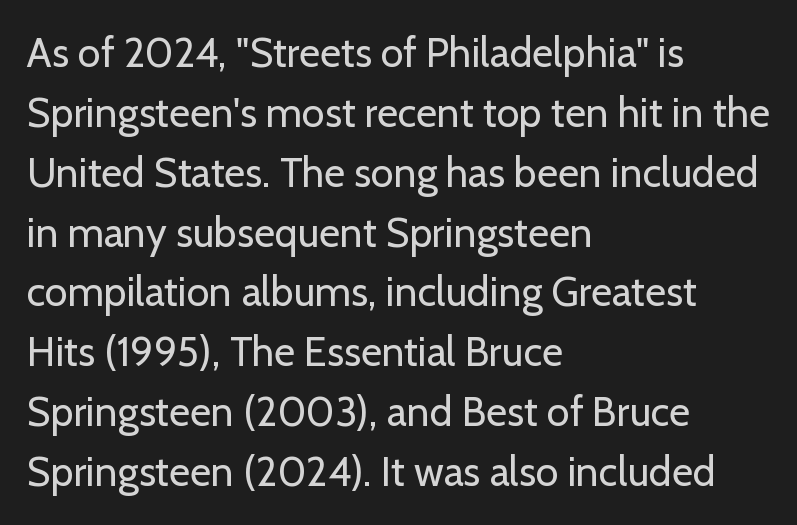
In terms of leading, this rendering sits right in the middle. Every stem runs plumb, perpendicular to the baseline. Underline: absent. The typeface has the unassuming heft of standard copy or less.
